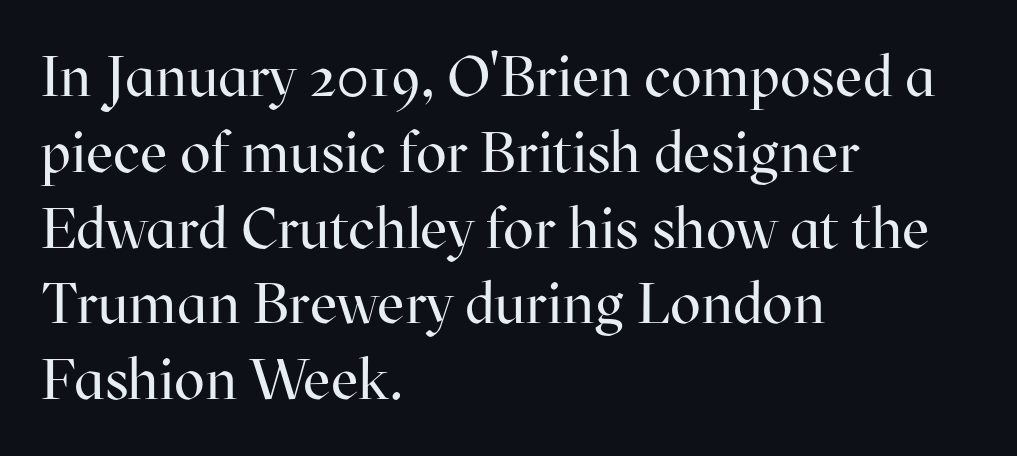
Think standard paragraph weight, or any step lighter than that. The typesetter chose a ragged-right arrangement here. In terms of posture, this sample is upright. These lines are rendered in a variable-pitch font.
